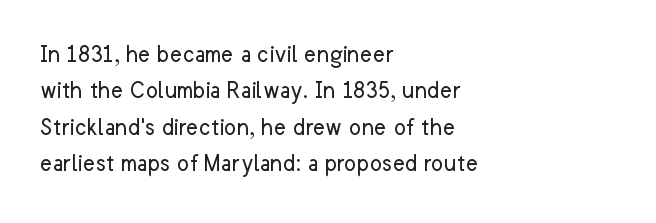
Q: Is the text bold? A: No.
Q: Is the text italic (slanted)? A: No, it is upright.
Q: Is the text underlined? A: No.
Q: How is the paragraph aligned? A: Left-aligned.
Q: Is the spacing between letters normal or unusually wide? A: Normal.
Q: Is the spacing between lines tight, normal or loose? A: Normal.
